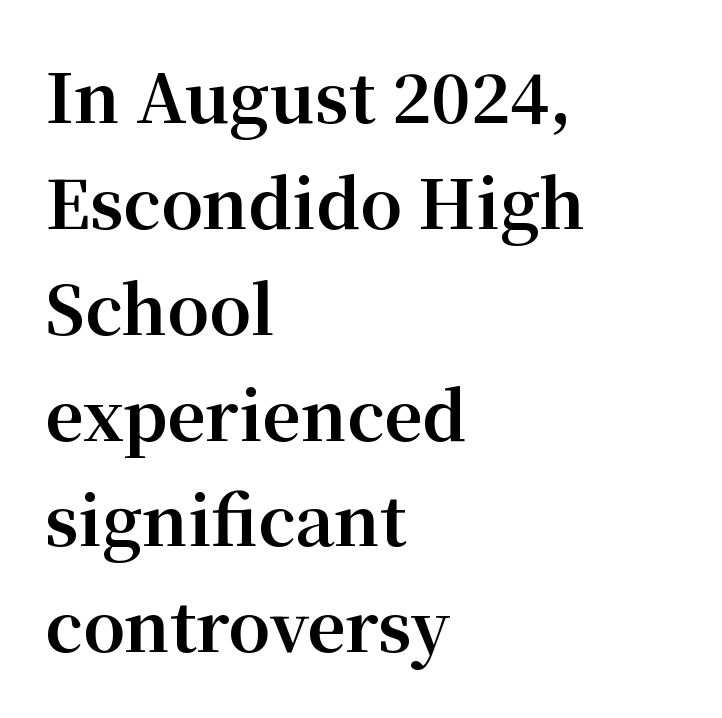
{"serif": "yes", "italic": "no", "bold": "yes", "weight": "bold", "width": "normal", "stroke_contrast": "medium", "x_height": "medium", "monospaced": "no", "underline": "no", "align": "left", "line_spacing": "normal", "line_spacing_ratio": 1.58, "letter_spacing": "normal", "letter_spacing_em": 0.0, "glyph_px": 67}
